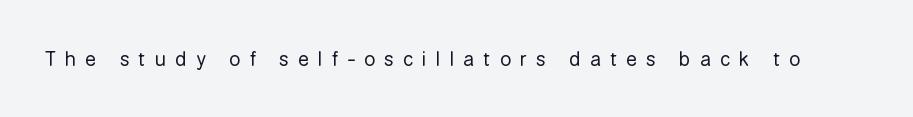
{"italic": "no", "bold": "no", "underline": "no", "letter_spacing": "wide", "letter_spacing_em": 0.46, "glyph_px": 20}
